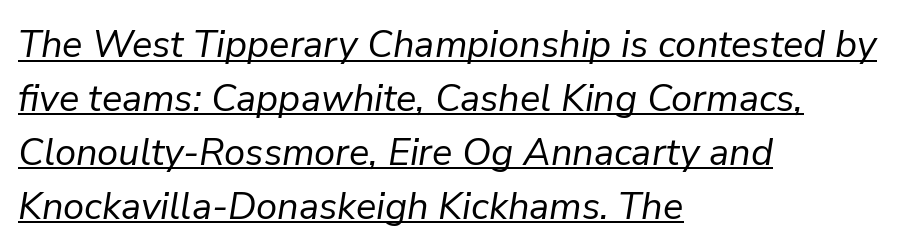
{"italic": "yes", "lean": "right", "slant_degrees": 9, "bold": "no", "weight": "regular", "width": "normal", "stroke_contrast": "low", "x_height": "medium", "monospaced": "no", "underline": "yes", "align": "left", "line_spacing": "normal", "line_spacing_ratio": 1.42, "letter_spacing": "normal", "letter_spacing_em": 0.0, "glyph_px": 38}
